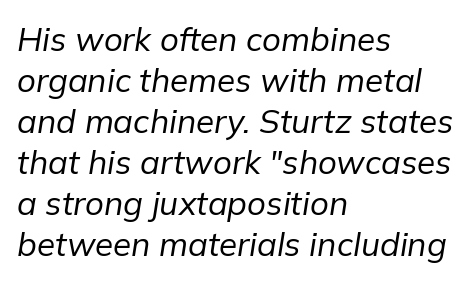
Q: Is the text bold? A: No.
Q: Is the text italic (slanted)? A: Yes, it leans right by about 9 degrees.
Q: Is the text underlined? A: No.
Q: How is the paragraph aligned? A: Left-aligned.
Q: Is the spacing between letters normal or unusually wide? A: Normal.
Q: Width (condensed, normal, or wide)? A: Normal.
Q: Stroke contrast? A: Low.
Q: x-height? A: Medium.
Q: Monospaced? A: No.
